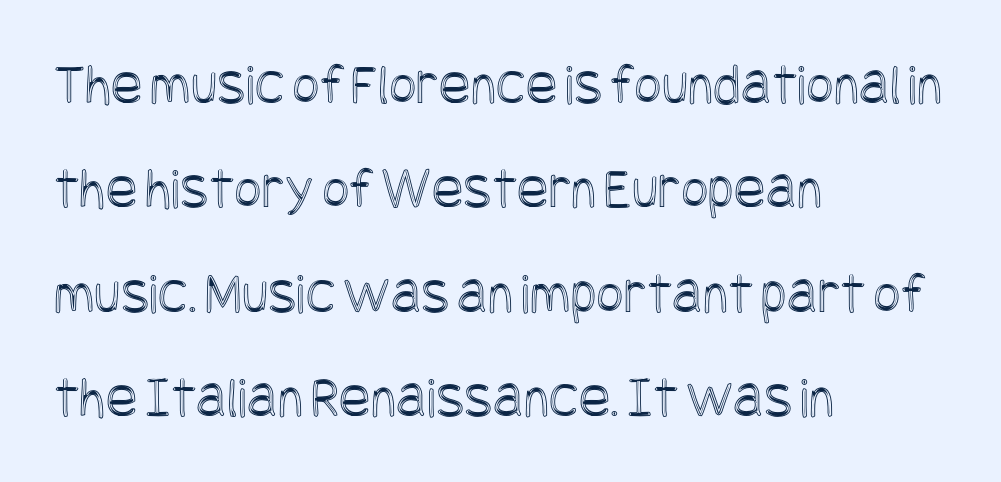
Q: Is the text italic (slanted)? A: No, it is upright.
Q: Is the text underlined? A: No.
Q: How is the paragraph aligned? A: Left-aligned.
Q: Is the spacing between letters normal or unusually wide? A: Normal.
Q: Width (condensed, normal, or wide)? A: Condensed.
Q: x-height? A: Large.
